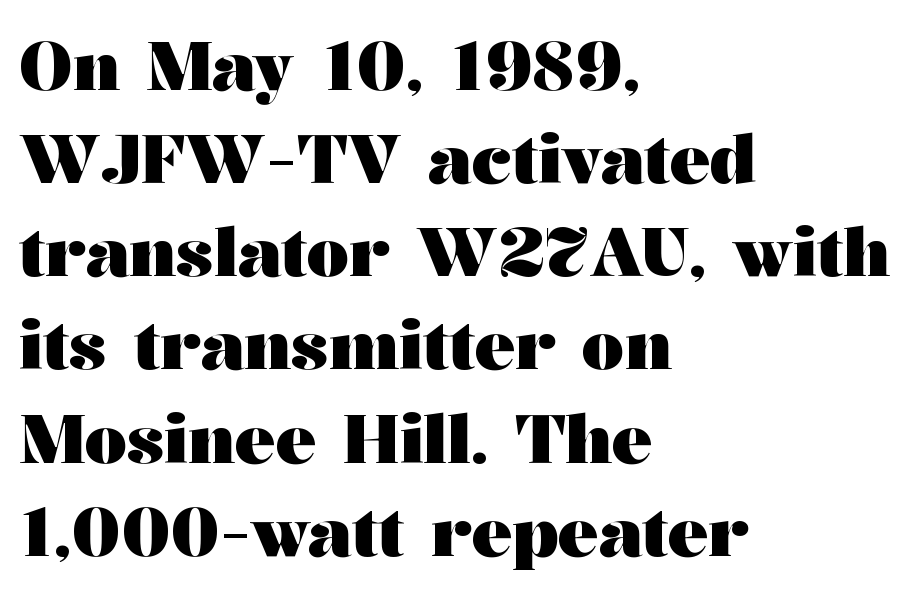
Its strokes are broad and dark, the hallmark of bold type. Words appear dense and cohesive because spacing is normal. A student would call this left alignment; a typographer would say flush left, rag right. The line-height multiplier appears to be the usual default. Proportional: the letters do not fall into vertical columns.
